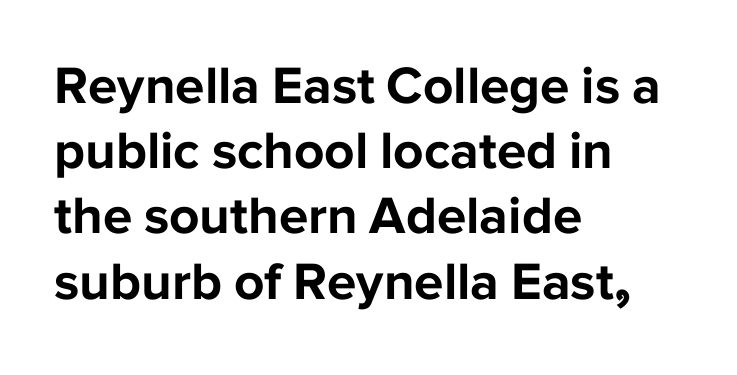
{"serif": "no", "italic": "no", "bold": "yes", "weight": "bold", "width": "normal", "stroke_contrast": "low", "x_height": "medium", "monospaced": "no", "underline": "no", "align": "left", "line_spacing_ratio": 1.23, "letter_spacing": "normal", "letter_spacing_em": 0.0, "glyph_px": 53}
